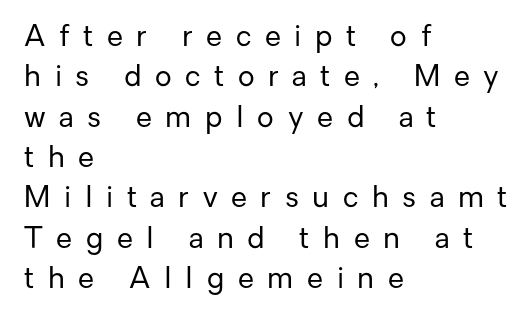
{"serif": "no", "italic": "no", "bold": "no", "weight": "regular", "width": "normal", "stroke_contrast": "low", "x_height": "medium", "monospaced": "no", "underline": "no", "align": "left", "line_spacing": "normal", "line_spacing_ratio": 1.39, "letter_spacing": "wide", "letter_spacing_em": 0.47, "glyph_px": 29}
